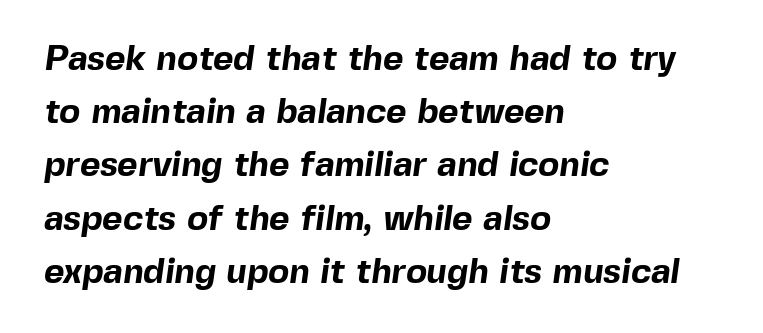
Tracking value appears to be zero — textbook default spacing. Weight check: bold — yes, fully. The words here are not underlined. Note the varied advance widths — an 'i' is clearly narrower than an 'm'. Stroke terminals: plain, sans-serif. This block has exactly the height ordinary leading produces.
